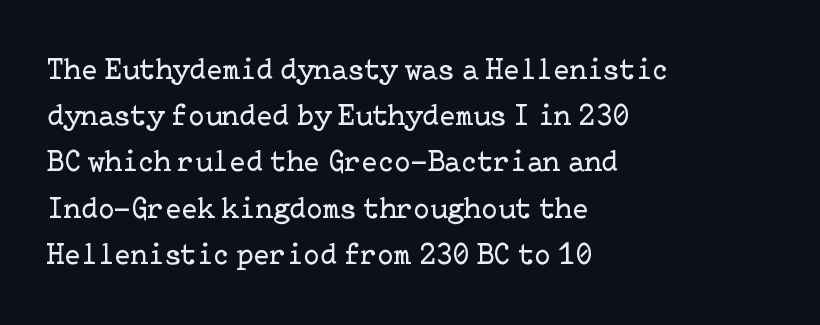
{"serif": "yes", "italic": "no", "bold": "no", "weight": "regular", "width": "normal", "stroke_contrast": "low", "x_height": "medium", "underline": "no", "align": "left", "line_spacing": "normal", "line_spacing_ratio": 1.54, "letter_spacing": "normal", "letter_spacing_em": 0.0, "glyph_px": 30}
